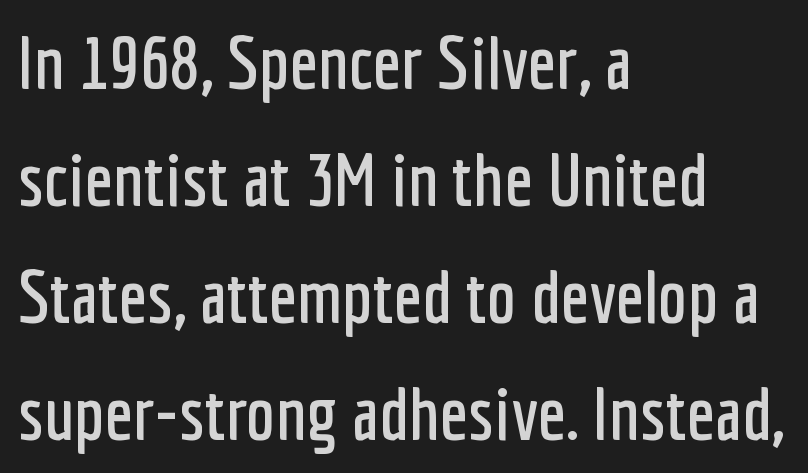
The image shows 74 px condensed sans-serif type, upright; set left-aligned, normal line spacing (1.58x), normal letter spacing, not underlined; low stroke contrast and a medium x-height.
